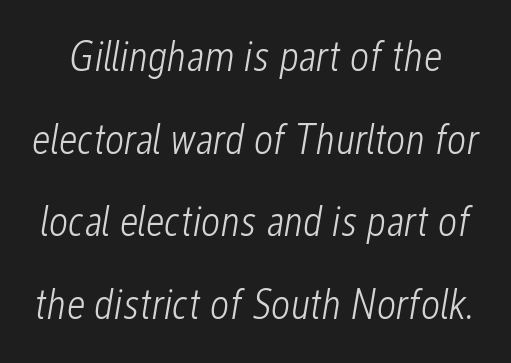
The image shows 42 px light, condensed type, italic (leaning right); set loose line spacing (1.97x), normal letter spacing, not underlined; low stroke contrast and a medium x-height.
